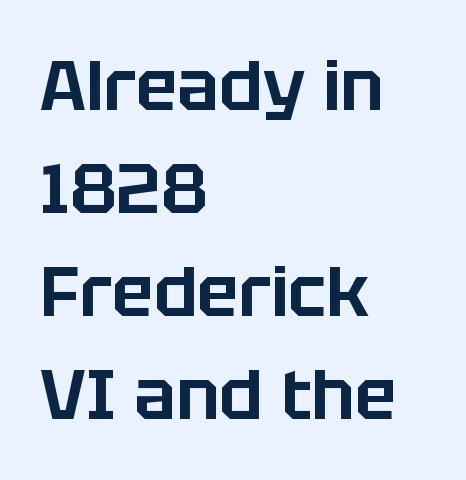
Q: Is the text italic (slanted)? A: No, it is upright.
Q: Is the typeface a serif or a sans-serif typeface? A: Sans-serif.
Q: Is the text underlined? A: No.
Q: How is the paragraph aligned? A: Left-aligned.
Q: Is the spacing between letters normal or unusually wide? A: Normal.
Q: Is the spacing between lines tight, normal or loose? A: Normal.
Q: Width (condensed, normal, or wide)? A: Normal.
Q: Stroke contrast? A: Low.
Q: x-height? A: Large.
Q: Monospaced? A: No.
